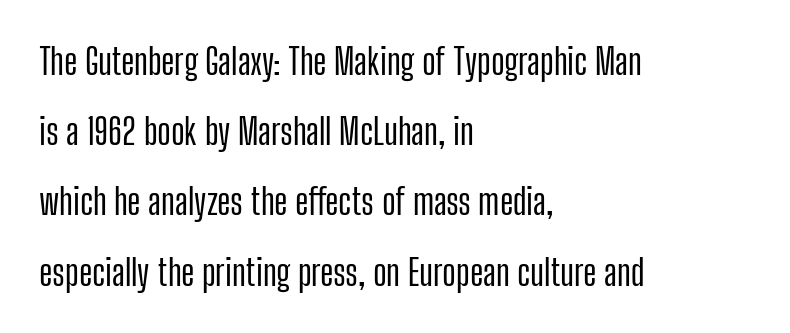
The image shows 36 px condensed sans-serif type, upright; set left-aligned, loose line spacing (1.95x), normal letter spacing, not underlined; low stroke contrast and a medium x-height.
